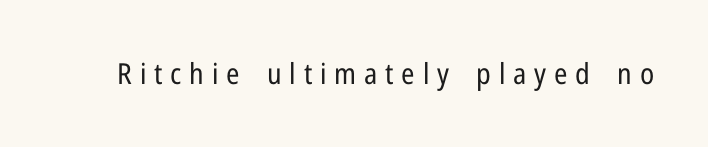
The image shows 29 px regular-weight, condensed sans-serif type, upright; set unusually wide letter spacing (+0.27 em), not underlined; low stroke contrast and a medium x-height.
